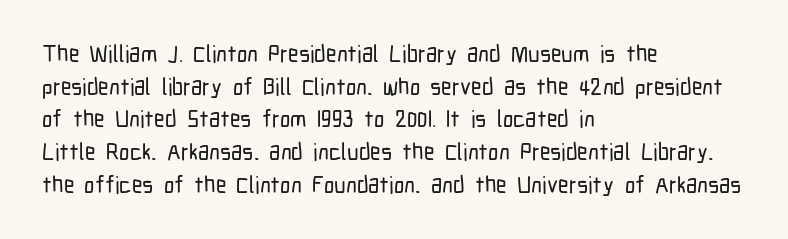
The image shows 23 px text type, upright; set left-aligned, normal line spacing (1.42x), normal letter spacing, not underlined.
